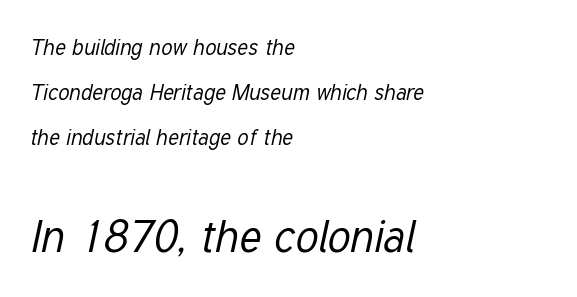
Q: Is the text bold? A: No.
Q: Is the text italic (slanted)? A: Yes, it leans right by about 12 degrees.
Q: Is the text underlined? A: No.
Q: How is the paragraph aligned? A: Left-aligned.
Q: Is the spacing between letters normal or unusually wide? A: Normal.
Q: Is the spacing between lines tight, normal or loose? A: Loose.
Q: Which block of text is set in a larger size, the first (top) or the second (bottom)? A: The second (bottom) one.
Q: Width (condensed, normal, or wide)? A: Condensed.
Q: Stroke contrast? A: Low.
Q: x-height? A: Medium.
Q: Monospaced? A: No.
